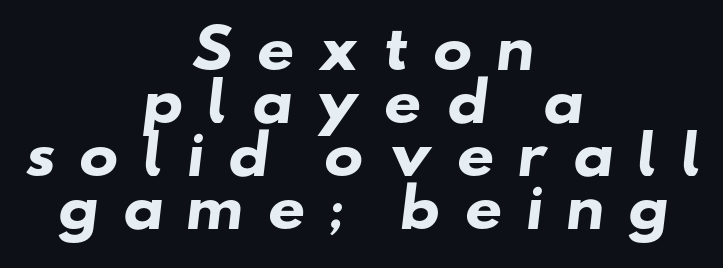
{"serif": "no", "bold": "yes", "weight": "heavy", "width": "wide", "stroke_contrast": "low", "x_height": "small", "monospaced": "no", "underline": "no", "align": "center", "line_spacing": "tight", "line_spacing_ratio": 1.0, "letter_spacing": "wide", "letter_spacing_em": 0.42, "glyph_px": 53}
